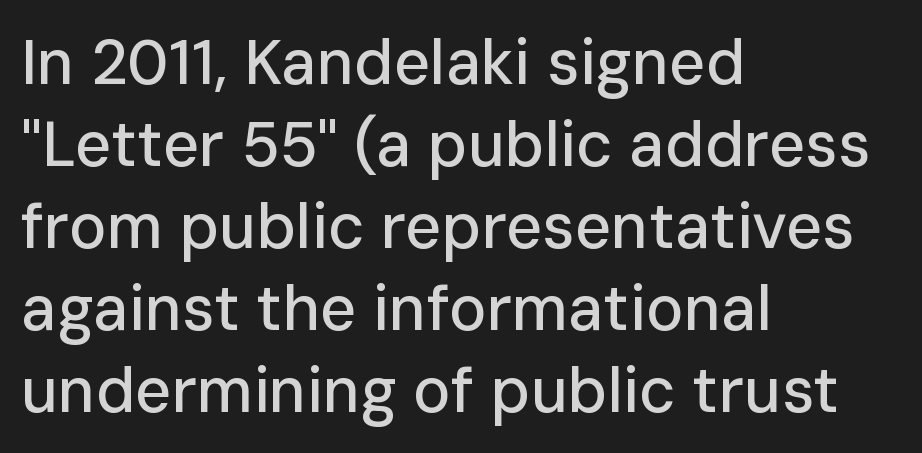
{"serif": "no", "italic": "no", "width": "normal", "stroke_contrast": "low", "x_height": "medium", "monospaced": "no", "underline": "no", "align": "left", "line_spacing": "normal", "line_spacing_ratio": 1.3, "letter_spacing": "normal", "letter_spacing_em": 0.0, "glyph_px": 63}
